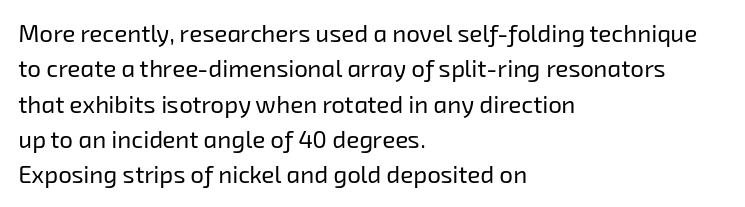
The image shows 24 px text type; set left-aligned, normal line spacing (1.47x), normal letter spacing, not underlined.
